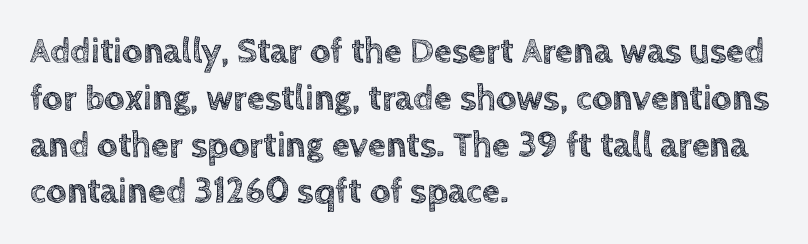
The image shows 36 px text type, upright; set left-aligned, normal line spacing (1.3x), normal letter spacing, not underlined; a large x-height.
